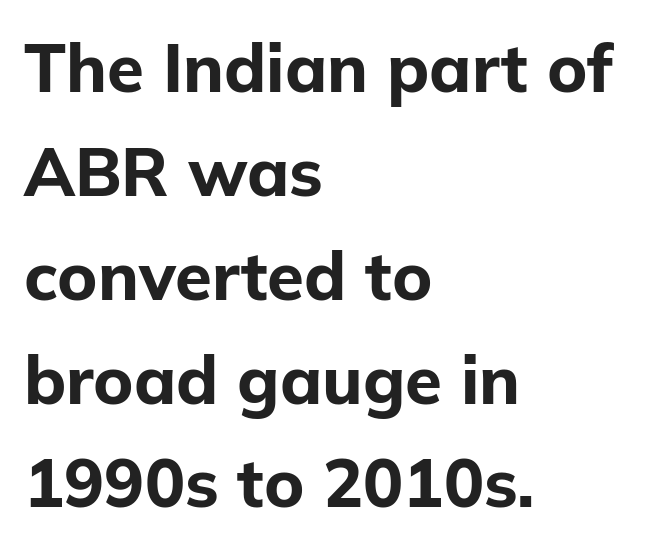
Q: Is the text bold? A: Yes.
Q: Is the text italic (slanted)? A: No, it is upright.
Q: Is the typeface a serif or a sans-serif typeface? A: Sans-serif.
Q: Is the text underlined? A: No.
Q: How is the paragraph aligned? A: Left-aligned.
Q: Is the spacing between letters normal or unusually wide? A: Normal.
Q: Is the spacing between lines tight, normal or loose? A: Normal.
Q: Width (condensed, normal, or wide)? A: Normal.
Q: Stroke contrast? A: Low.
Q: x-height? A: Medium.
Q: Monospaced? A: No.
